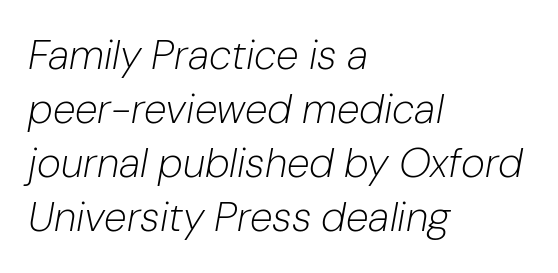
Q: Is the text bold? A: No.
Q: Is the text italic (slanted)? A: Yes, it leans right by about 10 degrees.
Q: Is the text underlined? A: No.
Q: How is the paragraph aligned? A: Left-aligned.
Q: Is the spacing between letters normal or unusually wide? A: Normal.
Q: Is the spacing between lines tight, normal or loose? A: Normal.
Q: Width (condensed, normal, or wide)? A: Normal.
Q: Stroke contrast? A: Low.
Q: x-height? A: Medium.
Q: Monospaced? A: No.
